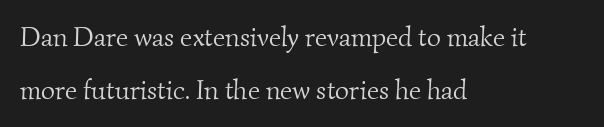
All the whitespace from short lines collects on the right. The passage shown stacks its lines with a broad gap. Has an underline been added? It has not. A quiet, ordinary-to-light weight characterises the typeface.
